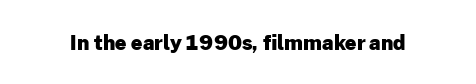
The rendering keeps characters at their native spacing. Underlining? Definitely not there. Nope, not italic — everything's standing straight. Set as a true bold cut, around the 700 mark.
